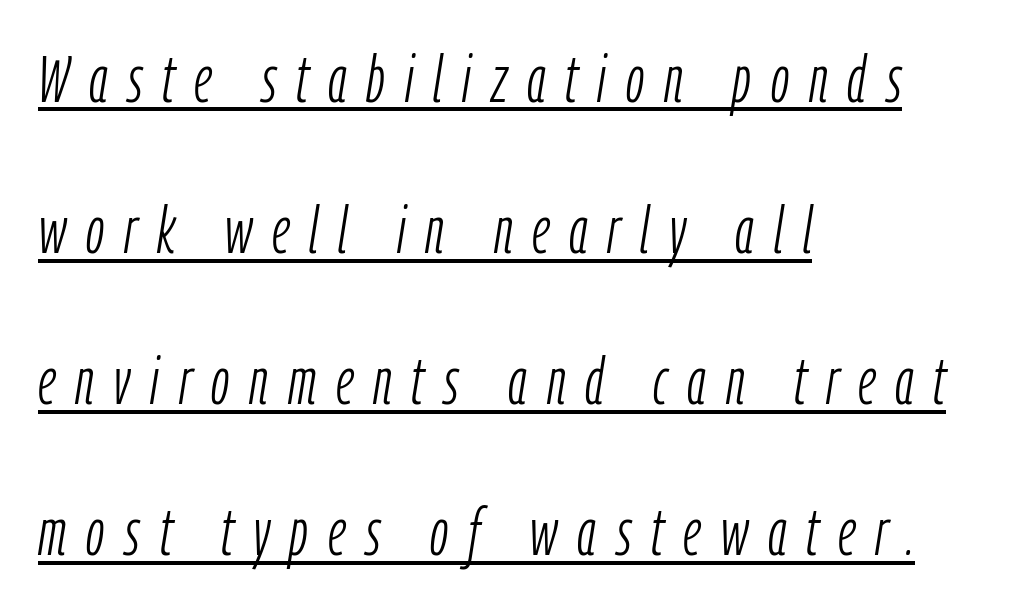
{"italic": "yes", "lean": "right", "slant_degrees": 9, "bold": "no", "weight": "light", "width": "condensed", "stroke_contrast": "low", "x_height": "medium", "monospaced": "no", "underline": "yes", "align": "left", "line_spacing": "loose", "line_spacing_ratio": 2.29, "letter_spacing": "wide", "letter_spacing_em": 0.3, "glyph_px": 66}
